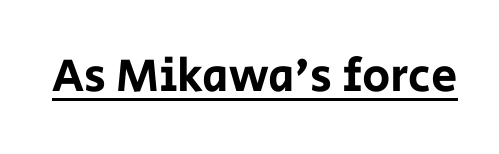
The image shows 47 px sans-serif type, upright; set normal letter spacing, underlined; low stroke contrast and a large x-height.
